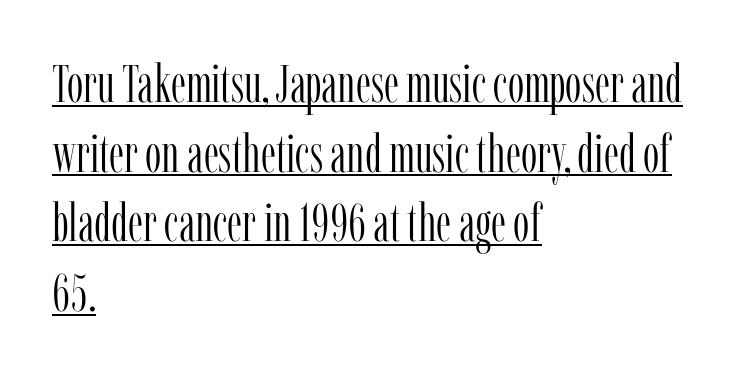
The image shows 52 px light, condensed serif type, upright; set left-aligned, normal line spacing (1.34x), normal letter spacing, underlined; low stroke contrast and a medium x-height.
